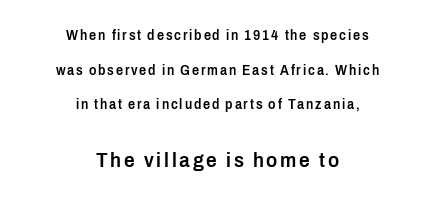
The image shows 21 px text type, upright; set centered, loose line spacing (2.48x), not underlined; the second (bottom) block is 1.5x larger.
